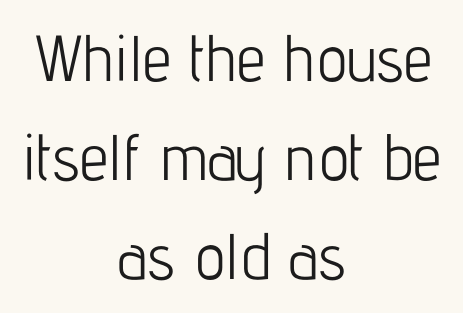
This rendering employs a face without finishing strokes, i.e., a sans-serif. Heaviness? Minimal to ordinary, like unemphasized prose. A typesetter would call this proportional, since set widths differ per character. The typography opts for an upright posture over an oblique one. This rendering features lettering with no underline.
